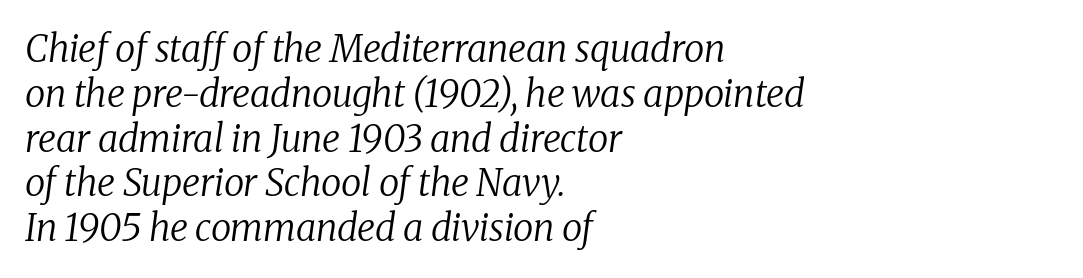
Q: Is the text bold? A: No.
Q: Is the text italic (slanted)? A: Yes, it leans right by about 8 degrees.
Q: Is the typeface a serif or a sans-serif typeface? A: Serif.
Q: Is the text underlined? A: No.
Q: How is the paragraph aligned? A: Left-aligned.
Q: Is the spacing between letters normal or unusually wide? A: Normal.
Q: Width (condensed, normal, or wide)? A: Normal.
Q: Stroke contrast? A: Low.
Q: x-height? A: Medium.
Q: Monospaced? A: No.
